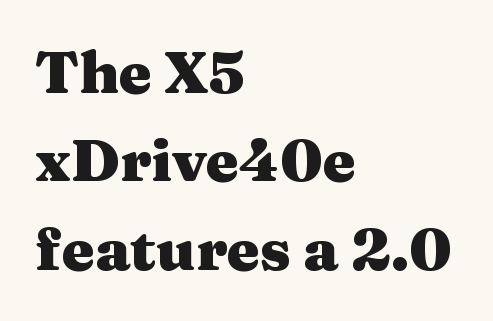
{"serif": "yes", "italic": "no", "bold": "yes", "weight": "heavy", "width": "wide", "stroke_contrast": "medium", "x_height": "medium", "monospaced": "no", "underline": "no", "align": "left", "line_spacing": "normal", "line_spacing_ratio": 1.5, "letter_spacing": "normal", "letter_spacing_em": 0.0, "glyph_px": 59}
